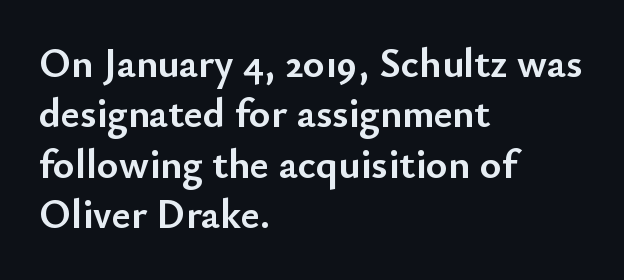
The image shows 41 px semibold sans-serif type, upright; set left-aligned, line spacing 1.23x, normal letter spacing, not underlined; low stroke contrast and a small x-height.
